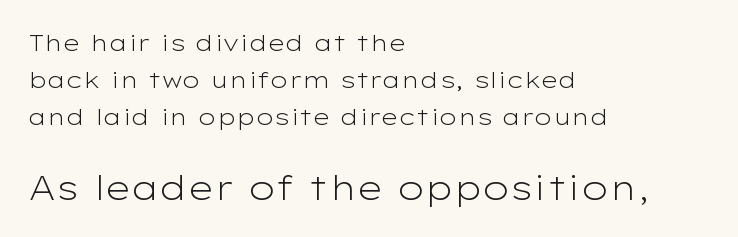
{"serif": "no", "italic": "no", "bold": "no", "weight": "light", "width": "wide", "stroke_contrast": "low", "x_height": "medium", "monospaced": "no", "underline": "no", "align": "left", "line_spacing": "normal", "line_spacing_ratio": 1.6, "letter_spacing": "normal", "letter_spacing_em": 0.0, "larger_block": "second", "size_ratio": 1.48, "glyph_px": 34}
